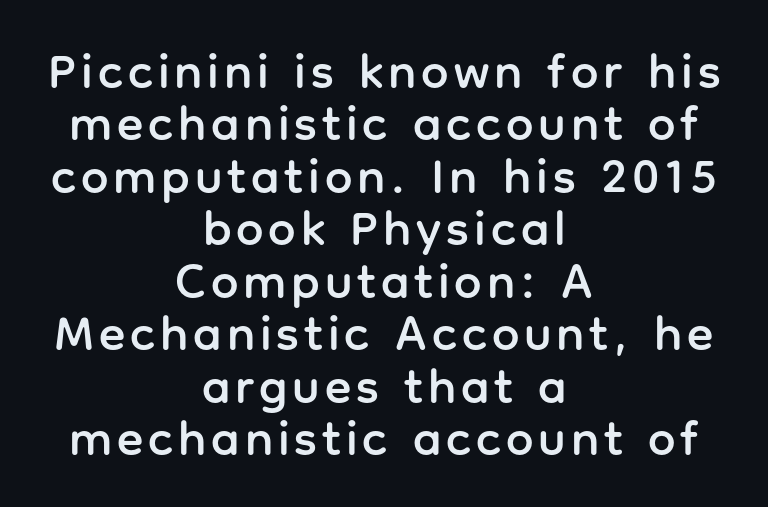
Q: Is the text italic (slanted)? A: No, it is upright.
Q: Is the typeface a serif or a sans-serif typeface? A: Sans-serif.
Q: Is the text underlined? A: No.
Q: How is the paragraph aligned? A: Centered.
Q: Is the spacing between lines tight, normal or loose? A: Tight.
Q: Width (condensed, normal, or wide)? A: Normal.
Q: Stroke contrast? A: Low.
Q: x-height? A: Medium.
Q: Monospaced? A: No.
